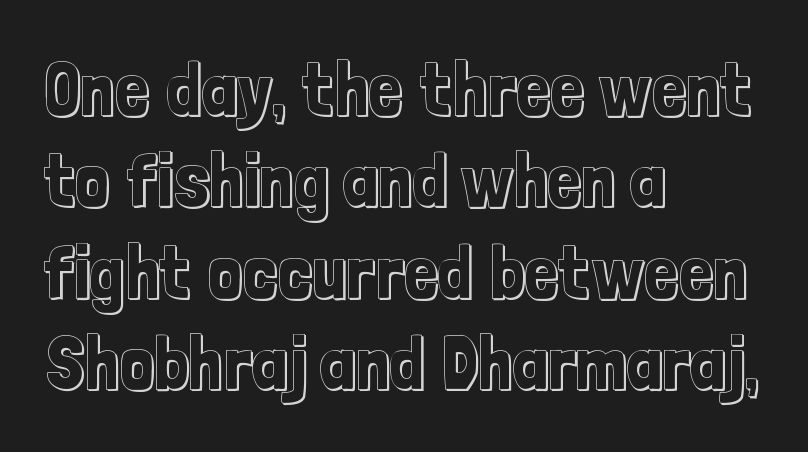
The image shows 75 px condensed type, upright; set left-aligned, line spacing 1.22x, normal letter spacing, not underlined; a medium x-height.
